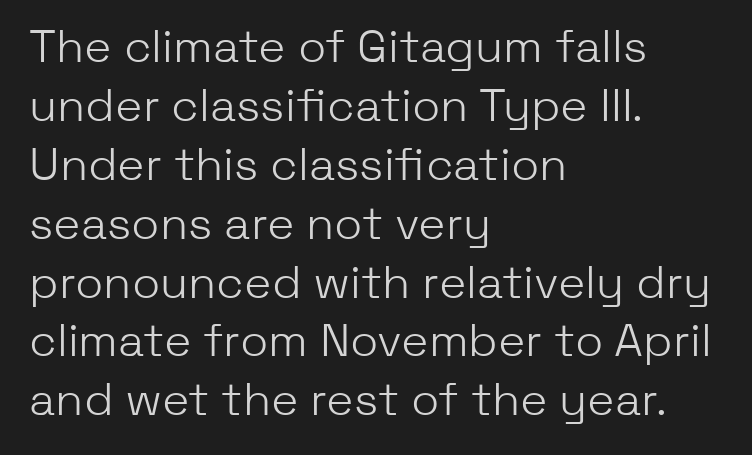
Words float on clear page, feet unadorned. This sample is left-justified, so line endings fall wherever the words run out. Stems here are at most as thick as an everyday book face. Here the designer chose a conventional face with non-uniform glyph widths. These lines keep a tight, regular rhythm from letter to letter.
